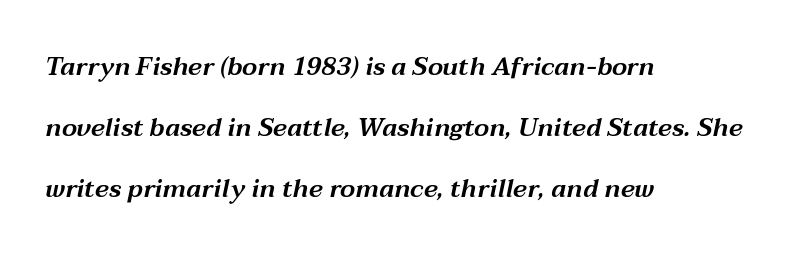
These lines were composed using italics. Vertically, the passage feels expansive, rows floating well apart. Line beginnings align vertically; line endings do not. A bare baseline throughout the passage.
